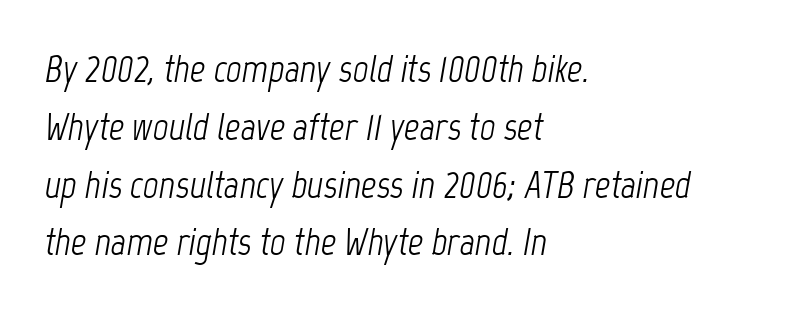
Horizontal alignment here is leftward, the default for most running prose. No chunkiness to these letters — they're not bold. The baseline area is clear. Do the characters align in a grid? No, the font is proportional. A normal amount of white space separates one row of letters from the next.
